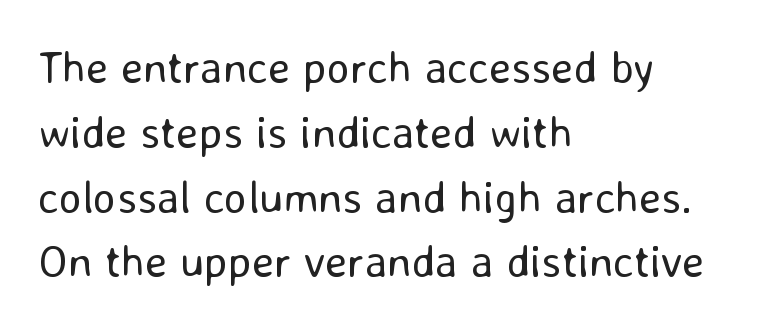
Do the characters align in a grid? No, the font is proportional. If you drew a line through each stem, it would be perfectly vertical. What's the leading like? Ordinary, nothing unusual. I'd call this a sans setting — the letters go barefoot.
